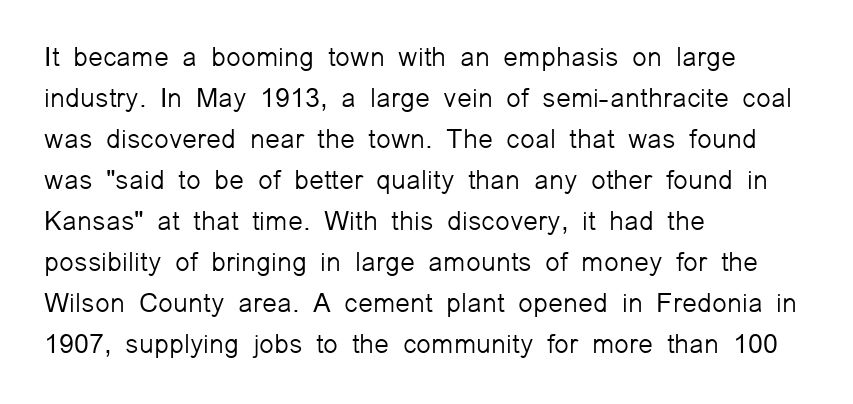
The image shows 27 px text type, upright; set left-aligned, normal line spacing (1.52x), normal letter spacing, not underlined.
